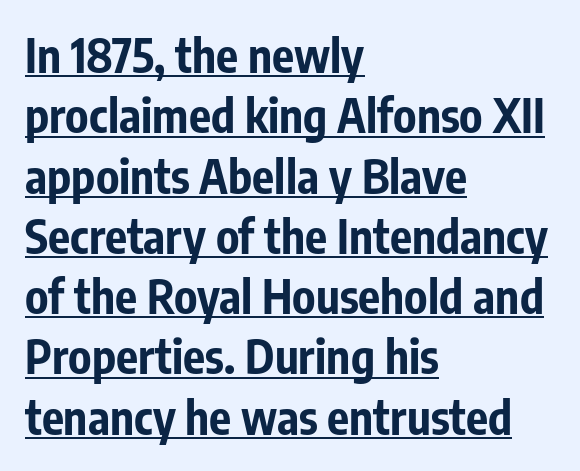
Like a heading marked for emphasis, these lines bear an underscore. Each letter keeps its own natural width here, so spacing adapts to shape. Line spacing here is normal. If you drew a ruler down the left edge, every line would touch it.
